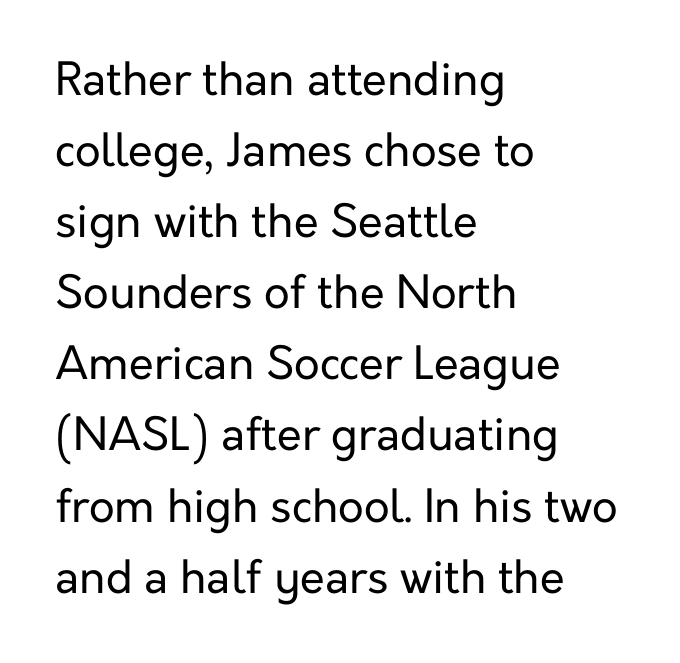
{"serif": "no", "italic": "no", "bold": "no", "weight": "regular", "width": "normal", "stroke_contrast": "low", "x_height": "medium", "monospaced": "no", "underline": "no", "align": "left", "line_spacing": "normal", "line_spacing_ratio": 1.58, "letter_spacing": "normal", "letter_spacing_em": 0.0, "glyph_px": 45}
